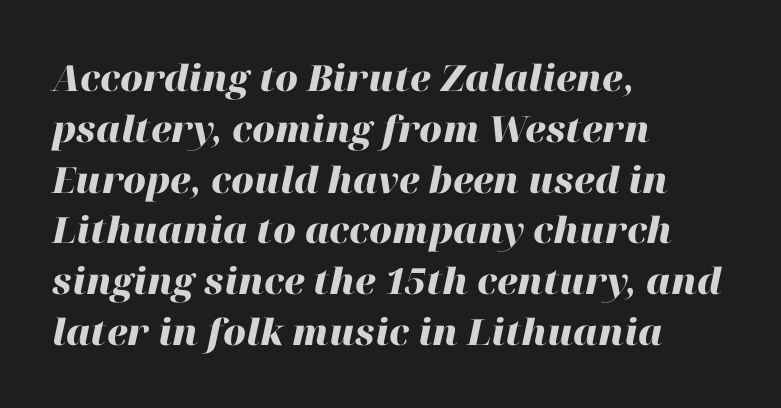
Q: Is the text bold? A: Yes.
Q: Is the text italic (slanted)? A: Yes, it leans right by about 12 degrees.
Q: Is the text underlined? A: No.
Q: How is the paragraph aligned? A: Left-aligned.
Q: Is the spacing between letters normal or unusually wide? A: Normal.
Q: Is the spacing between lines tight, normal or loose? A: Normal.
Q: Width (condensed, normal, or wide)? A: Normal.
Q: Stroke contrast? A: High.
Q: x-height? A: Medium.
Q: Monospaced? A: No.
